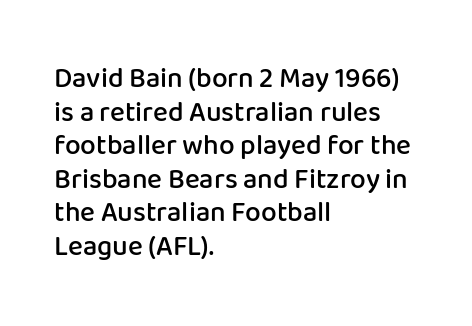
Q: Is the text bold? A: Semi-bold.
Q: Is the text italic (slanted)? A: No, it is upright.
Q: Is the typeface a serif or a sans-serif typeface? A: Sans-serif.
Q: Is the text underlined? A: No.
Q: How is the paragraph aligned? A: Left-aligned.
Q: Is the spacing between letters normal or unusually wide? A: Normal.
Q: Width (condensed, normal, or wide)? A: Normal.
Q: Stroke contrast? A: Low.
Q: x-height? A: Medium.
Q: Monospaced? A: No.
